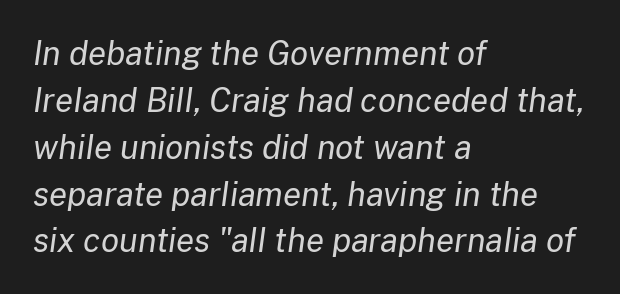
Q: Is the text bold? A: No.
Q: Is the text italic (slanted)? A: Yes, it leans right by about 8 degrees.
Q: Is the text underlined? A: No.
Q: How is the paragraph aligned? A: Left-aligned.
Q: Is the spacing between letters normal or unusually wide? A: Normal.
Q: Is the spacing between lines tight, normal or loose? A: Normal.
Q: Width (condensed, normal, or wide)? A: Normal.
Q: Stroke contrast? A: Low.
Q: x-height? A: Medium.
Q: Monospaced? A: No.
